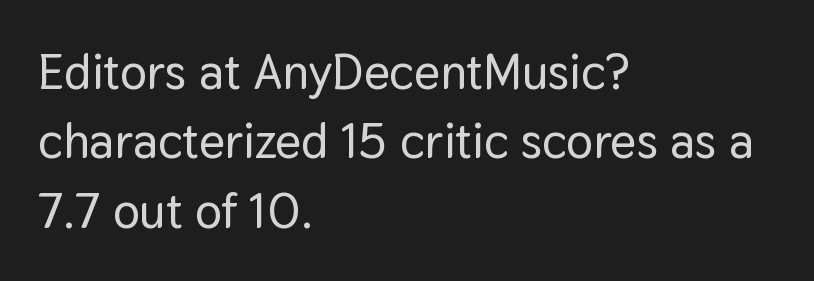
Q: Is the text italic (slanted)? A: No, it is upright.
Q: Is the typeface a serif or a sans-serif typeface? A: Sans-serif.
Q: Is the text underlined? A: No.
Q: How is the paragraph aligned? A: Left-aligned.
Q: Is the spacing between letters normal or unusually wide? A: Normal.
Q: Is the spacing between lines tight, normal or loose? A: Normal.
Q: Width (condensed, normal, or wide)? A: Normal.
Q: Stroke contrast? A: Low.
Q: x-height? A: Medium.
Q: Monospaced? A: No.
